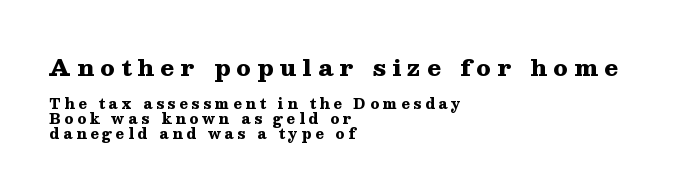
Q: Is the text bold? A: Yes.
Q: Is the text italic (slanted)? A: No, it is upright.
Q: Is the text underlined? A: No.
Q: How is the paragraph aligned? A: Left-aligned.
Q: Is the spacing between letters normal or unusually wide? A: Unusually wide.
Q: Is the spacing between lines tight, normal or loose? A: Tight.
Q: Which block of text is set in a larger size, the first (top) or the second (bottom)? A: The first (top) one.
